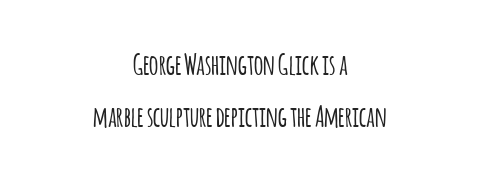
The image shows 29 px condensed sans-serif type, upright; set centered, line spacing 1.8x, normal letter spacing, not underlined; low stroke contrast and a large x-height.
